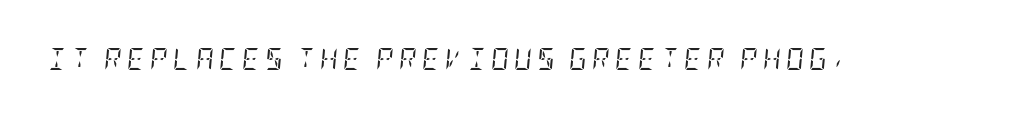
Q: Is the text bold? A: No.
Q: Is the text italic (slanted)? A: Yes, it leans right by about 5 degrees.
Q: Is the text underlined? A: No.
Q: Is the spacing between letters normal or unusually wide? A: Unusually wide.
